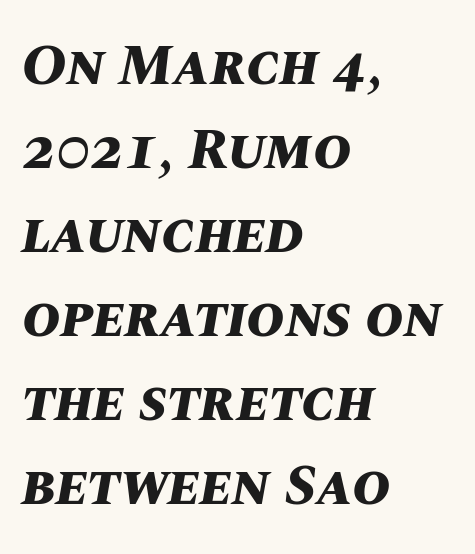
The image shows 58 px bold type, italic (leaning right); set left-aligned, normal line spacing (1.45x), normal letter spacing, not underlined; medium stroke contrast and a large x-height.
